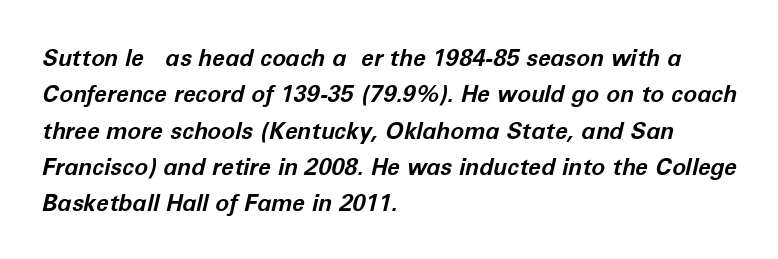
There's an unmistakable incline to the writing here. The block of text has a typical density, with ordinary space between rows. Visually the block forms a straight wall on the left and a jagged coastline on the right. Check the space under the baseline: it is left empty. These words are printed bold, with thick strokes throughout.
